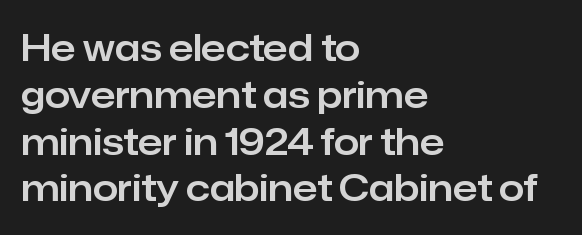
Honestly, the row spacing looks completely unremarkable. This is the regular roman posture of the typeface. Underline: absent. The horizontal fit of the characters is conventional and even.
